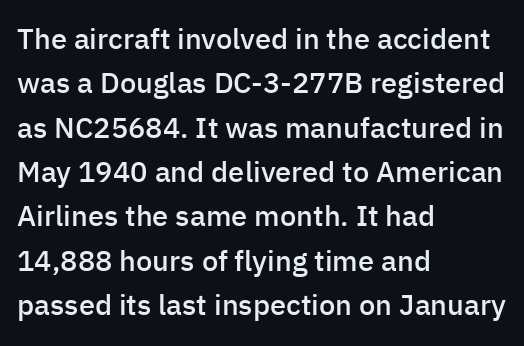
{"serif": "no", "italic": "no", "bold": "semi", "weight": "semibold", "width": "normal", "stroke_contrast": "low", "x_height": "medium", "monospaced": "no", "underline": "no", "align": "left", "line_spacing": "normal", "line_spacing_ratio": 1.53, "letter_spacing": "normal", "letter_spacing_em": 0.0, "glyph_px": 29}
